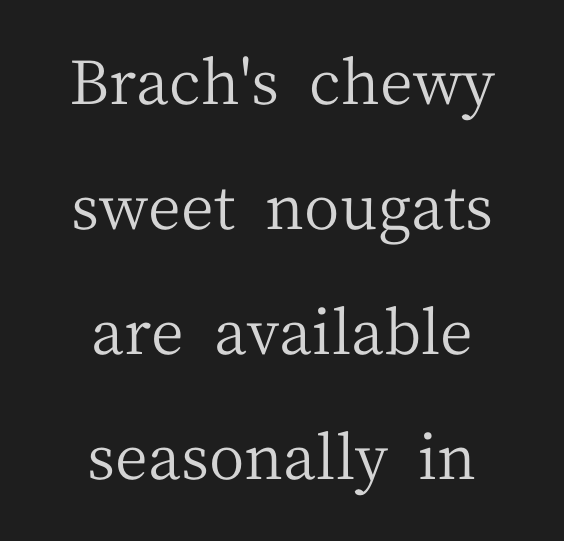
The passage shown is not underscored anywhere. This block would shrink considerably if given ordinary leading; it's expanded now. The type family on display is of the serif kind. This sample is center-justified, so both line endings float freely. These lines were composed using upright roman letters.
